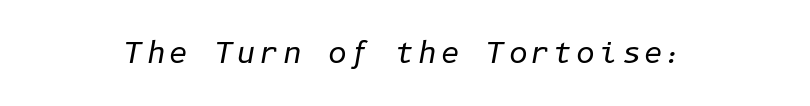
The image shows 29 px regular-weight type, italic (leaning right); set not underlined; low stroke contrast and a medium x-height.
